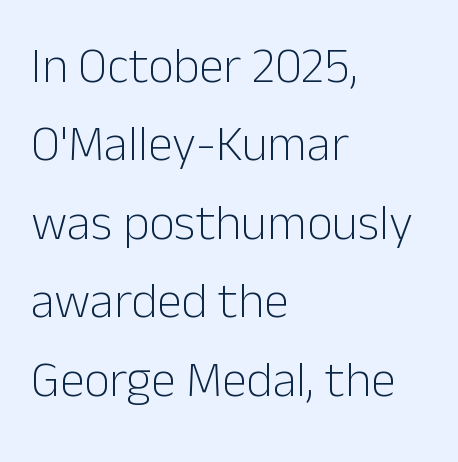
Does extra space separate the letters? No, they use regular spacing. The strokes are not fattened; the text isn't bold. Upright lettering throughout. You could not count columns in this text — the font is proportionally spaced.
